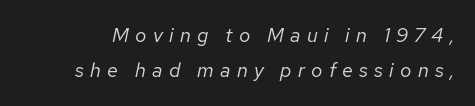
The image shows 20 px text type, italic (leaning right); set line spacing 1.77x, unusually wide letter spacing (+0.31 em), not underlined.
